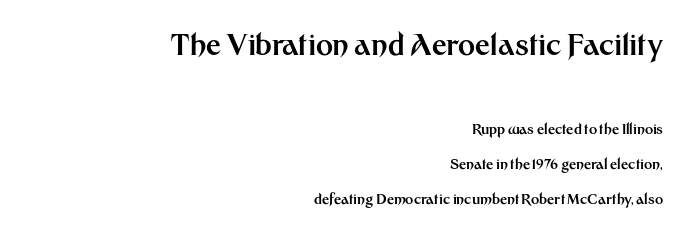
Q: Is the text bold? A: Yes.
Q: Is the text italic (slanted)? A: No, it is upright.
Q: Is the typeface a serif or a sans-serif typeface? A: Sans-serif.
Q: Is the text underlined? A: No.
Q: How is the paragraph aligned? A: Right-aligned.
Q: Is the spacing between letters normal or unusually wide? A: Normal.
Q: Is the spacing between lines tight, normal or loose? A: Loose.
Q: Which block of text is set in a larger size, the first (top) or the second (bottom)? A: The first (top) one.
Q: Width (condensed, normal, or wide)? A: Normal.
Q: Stroke contrast? A: Medium.
Q: x-height? A: Medium.
Q: Monospaced? A: No.
